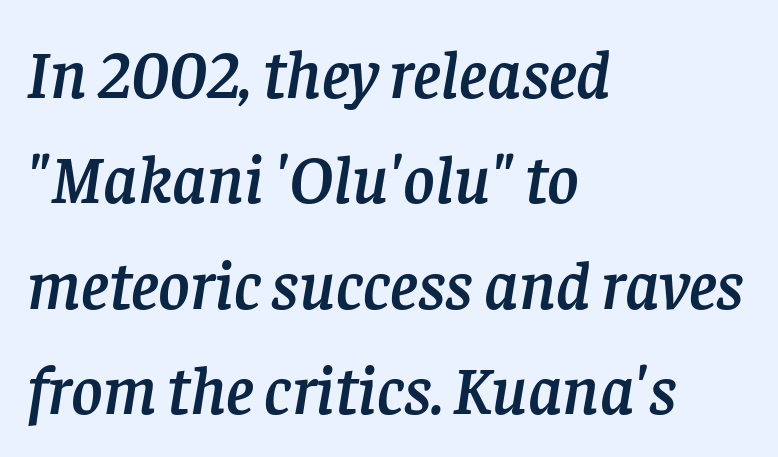
Glance below the letters and you will spot only blank space. You can tell from the footed stems that serif type was used. The text block is weighted toward the left margin, trailing off unevenly rightward. Proportional: the letters do not fall into vertical columns. If you measured baseline to baseline, you'd find a middling distance. Each word holds together tightly as a unit, with standard inter-letter gaps.
